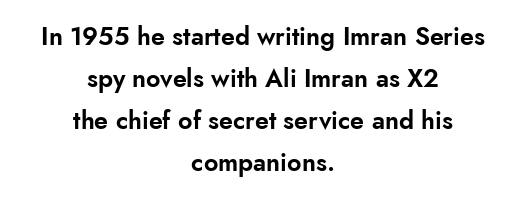
Q: Is the text italic (slanted)? A: No, it is upright.
Q: Is the text underlined? A: No.
Q: How is the paragraph aligned? A: Centered.
Q: Is the spacing between letters normal or unusually wide? A: Normal.
Q: Is the spacing between lines tight, normal or loose? A: Normal.
